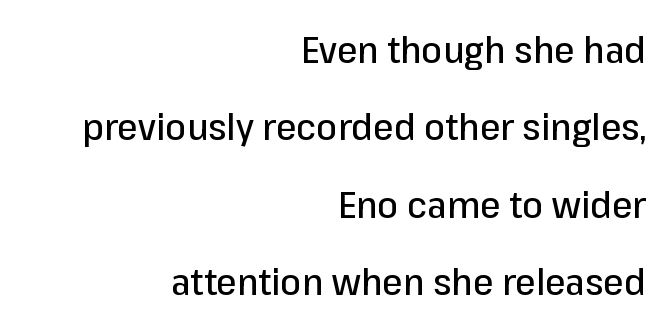
The image shows 37 px sans-serif type, upright; set right-aligned, loose line spacing (2.09x), normal letter spacing, not underlined; low stroke contrast and a medium x-height.
